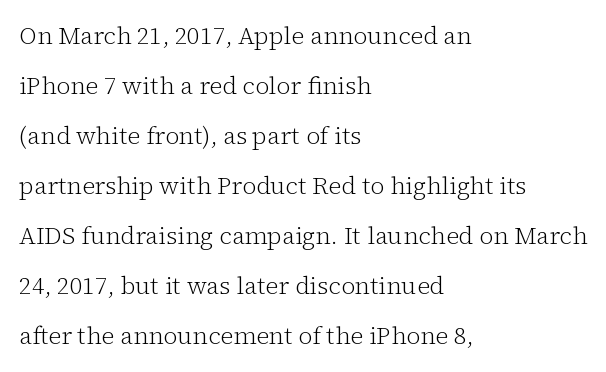
There is no visible air inserted between adjacent glyphs. Vertical spacing — loose. A typesetter would mark this as roman, not italic. Stems here are at most as thick as an everyday book face. A bare baseline throughout the passage. These lines stack with their left ends in a neat column.
